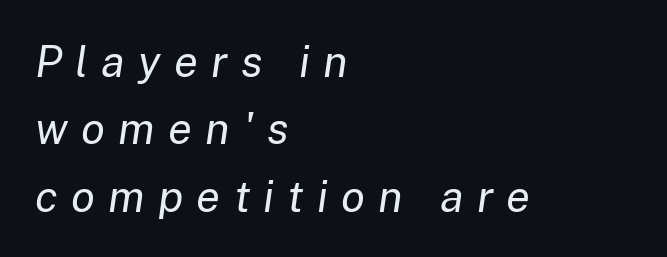
{"italic": "yes", "lean": "right", "slant_degrees": 8, "bold": "no", "weight": "regular", "width": "normal", "stroke_contrast": "low", "x_height": "medium", "monospaced": "no", "underline": "no", "align": "left", "line_spacing": "normal", "line_spacing_ratio": 1.53, "letter_spacing": "wide", "letter_spacing_em": 0.3, "glyph_px": 44}
